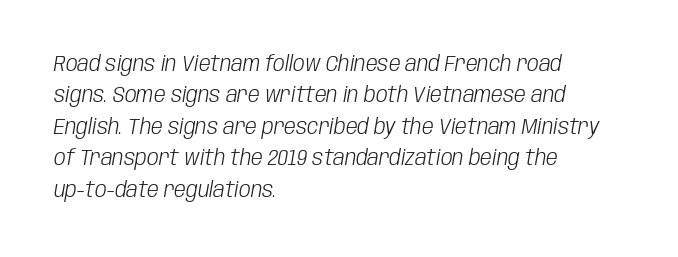
The image shows 21 px text type, italic (leaning right); set left-aligned, normal line spacing (1.5x), normal letter spacing, not underlined.
